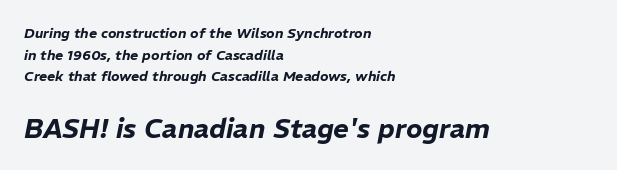
{"italic": "yes", "lean": "right", "slant_degrees": 11, "underline": "no", "align": "left", "line_spacing": "normal", "line_spacing_ratio": 1.55, "letter_spacing": "normal", "letter_spacing_em": 0.0, "larger_block": "second", "size_ratio": 1.93, "glyph_px": 27}
